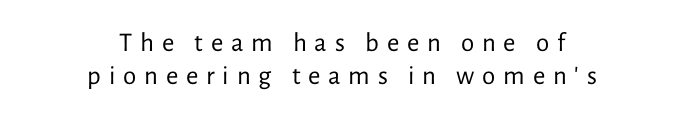
The image shows 27 px text type, upright; set centered, line spacing 1.21x, unusually wide letter spacing (+0.29 em), not underlined.
